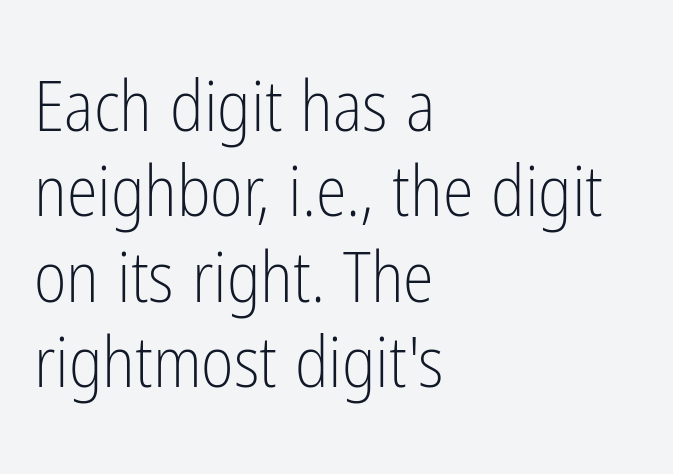
The image shows 70 px light, condensed sans-serif type, upright; set left-aligned, line spacing 1.22x, normal letter spacing, not underlined; low stroke contrast and a medium x-height.
